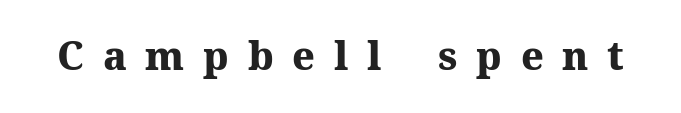
The image shows 39 px heavy serif type, upright; set unusually wide letter spacing (+0.48 em), not underlined; medium stroke contrast and a medium x-height.
